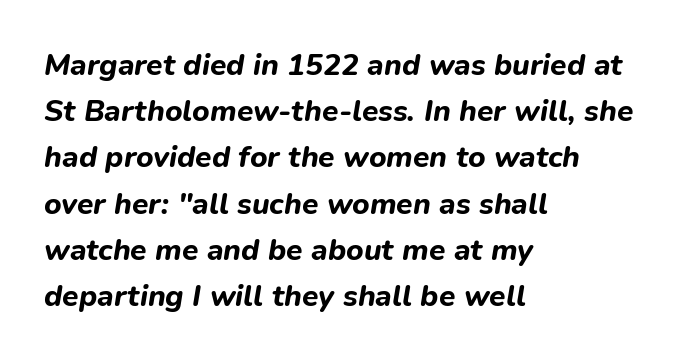
Q: Is the text bold? A: Yes.
Q: Is the text italic (slanted)? A: Yes, it leans right by about 9 degrees.
Q: Is the text underlined? A: No.
Q: How is the paragraph aligned? A: Left-aligned.
Q: Is the spacing between letters normal or unusually wide? A: Normal.
Q: Is the spacing between lines tight, normal or loose? A: Normal.
Q: Width (condensed, normal, or wide)? A: Normal.
Q: Stroke contrast? A: Low.
Q: x-height? A: Medium.
Q: Monospaced? A: No.
